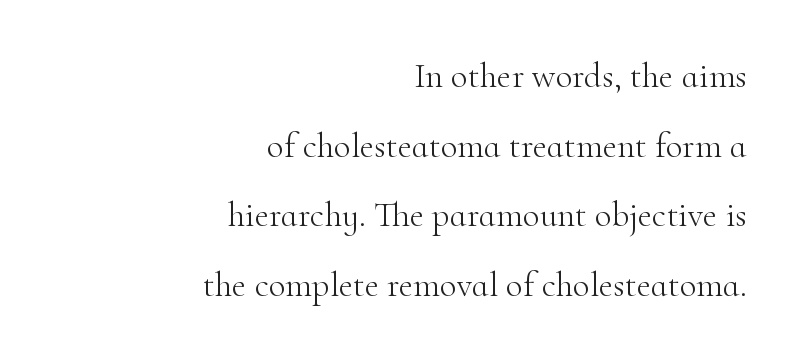
The baseline area is clear. You could not count columns in this text — the font is proportionally spaced. No italicization has been applied; the sample stays upright. Regarding serifs, this sample has them. The strokes carry an ordinary text weight at most. Alignment: flush right.
